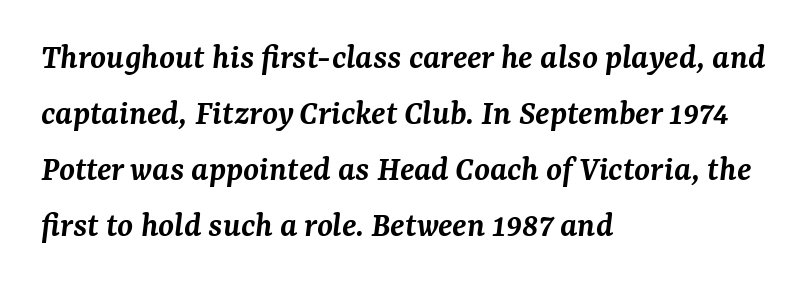
The image shows 36 px semibold serif type, italic (leaning right); set left-aligned, normal line spacing (1.56x), normal letter spacing, not underlined; medium stroke contrast and a medium x-height.
